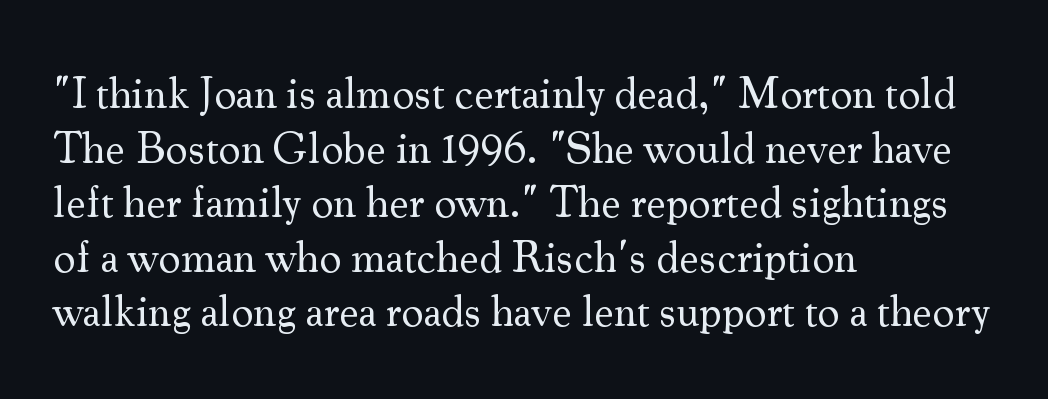
Q: Is the text bold? A: No.
Q: Is the text italic (slanted)? A: No, it is upright.
Q: Is the typeface a serif or a sans-serif typeface? A: Serif.
Q: Is the text underlined? A: No.
Q: How is the paragraph aligned? A: Left-aligned.
Q: Is the spacing between letters normal or unusually wide? A: Normal.
Q: Width (condensed, normal, or wide)? A: Normal.
Q: Stroke contrast? A: Medium.
Q: x-height? A: Small.
Q: Monospaced? A: No.
